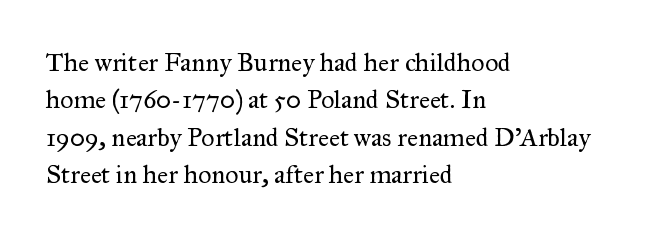
Q: Is the text bold? A: No.
Q: Is the text italic (slanted)? A: No, it is upright.
Q: Is the text underlined? A: No.
Q: How is the paragraph aligned? A: Left-aligned.
Q: Is the spacing between letters normal or unusually wide? A: Normal.
Q: Is the spacing between lines tight, normal or loose? A: Normal.
